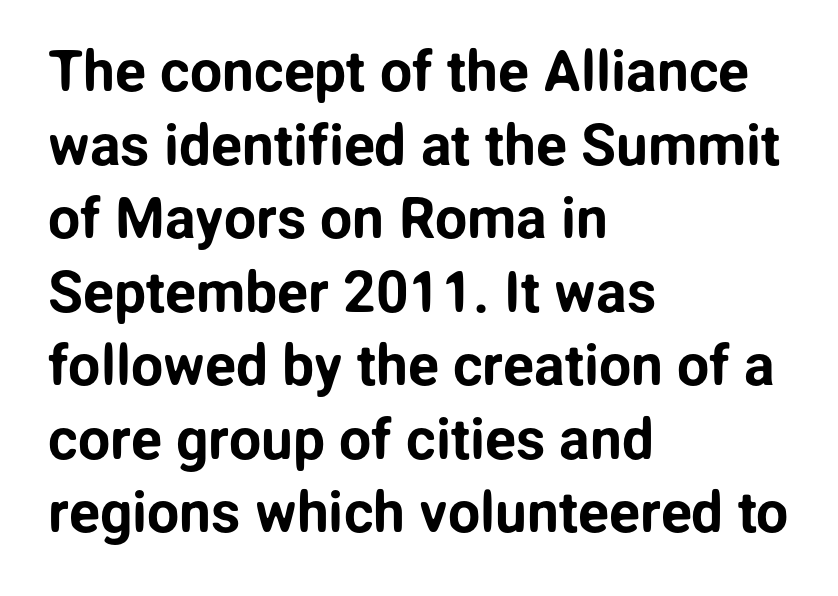
Q: Is the text italic (slanted)? A: No, it is upright.
Q: Is the typeface a serif or a sans-serif typeface? A: Sans-serif.
Q: Is the text underlined? A: No.
Q: How is the paragraph aligned? A: Left-aligned.
Q: Is the spacing between letters normal or unusually wide? A: Normal.
Q: Is the spacing between lines tight, normal or loose? A: Normal.
Q: Width (condensed, normal, or wide)? A: Normal.
Q: Stroke contrast? A: Low.
Q: x-height? A: Medium.
Q: Monospaced? A: No.
